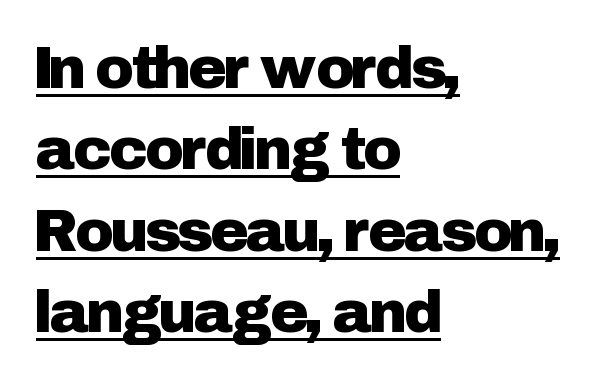
Normally led — the rows are evenly, conventionally spaced. There is no visible air inserted between adjacent glyphs. Proportional: the letters do not fall into vertical columns. Horizontally, the lines are justified to the leading edge only. To sum up the face: it is a sans, with no serifs.
